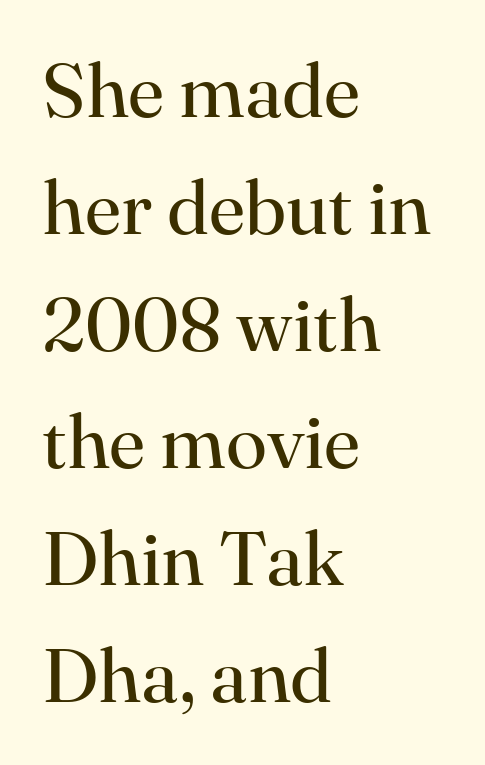
Do the letters lean? They stand straight. Nobody touched the tracking dial on this one. A bare baseline throughout the passage. Does the type have serifs? Yes, each stem ends in a small foot. This rendering uses left alignment, leaving the right contour irregular. Weight: regular or lighter.
